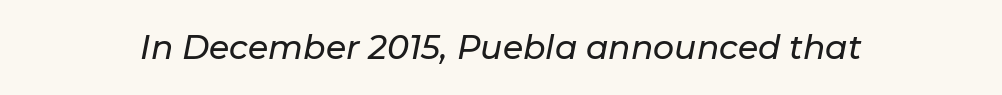
{"italic": "yes", "lean": "right", "slant_degrees": 11, "width": "normal", "stroke_contrast": "low", "x_height": "medium", "monospaced": "no", "underline": "no", "letter_spacing": "normal", "letter_spacing_em": 0.0, "glyph_px": 33}
